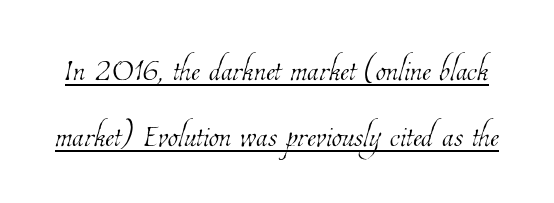
Q: Is the text bold? A: No.
Q: Is the text underlined? A: Yes.
Q: Is the spacing between letters normal or unusually wide? A: Normal.
Q: Is the spacing between lines tight, normal or loose? A: Normal.
Q: Width (condensed, normal, or wide)? A: Condensed.
Q: Stroke contrast? A: Low.
Q: x-height? A: Medium.
Q: Monospaced? A: No.
